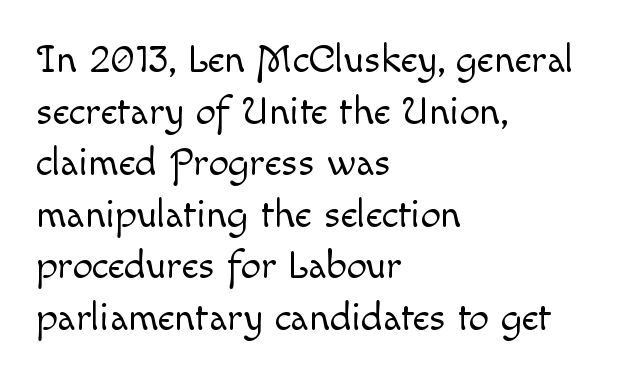
Whoever set this chose a conventional vertical rhythm. Typeset ragged right — the left edge is the straight one. Upright lettering throughout. Descender tails drop into unmarked territory.
